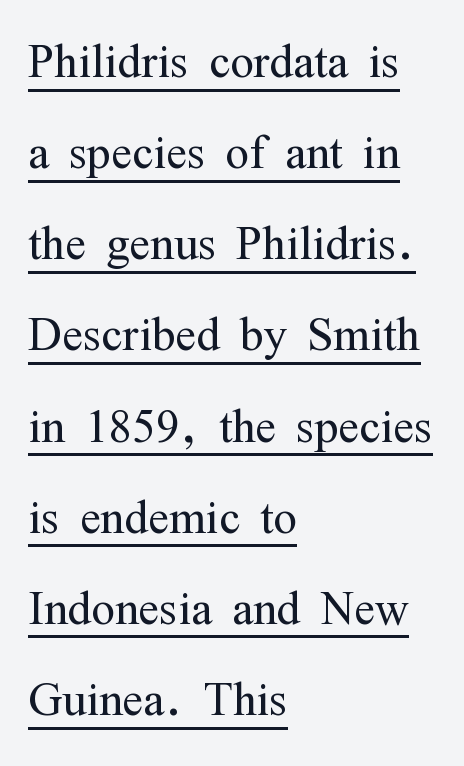
The font's upright variant was chosen for this text. What's the leading like? Ordinary, nothing unusual. In terms of letterspacing, this is plain default setting. The passage shown is typed in a proportional face where columns would drift. Has an underline been added? It has.
